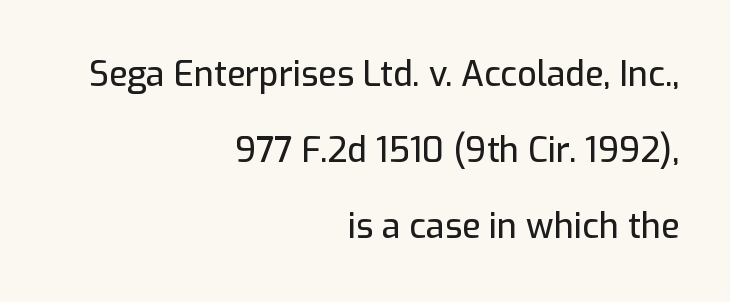
Q: Is the text italic (slanted)? A: No, it is upright.
Q: Is the typeface a serif or a sans-serif typeface? A: Sans-serif.
Q: Is the text underlined? A: No.
Q: How is the paragraph aligned? A: Right-aligned.
Q: Is the spacing between letters normal or unusually wide? A: Normal.
Q: Is the spacing between lines tight, normal or loose? A: Loose.
Q: Width (condensed, normal, or wide)? A: Normal.
Q: Stroke contrast? A: Low.
Q: x-height? A: Medium.
Q: Monospaced? A: No.
